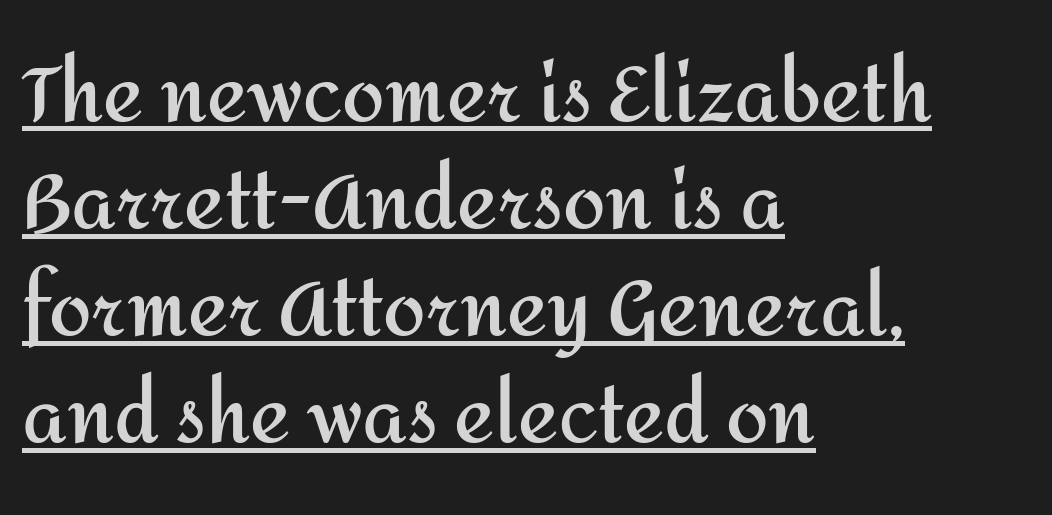
{"serif": "no", "italic": "no", "bold": "yes", "weight": "semibold", "width": "normal", "stroke_contrast": "medium", "x_height": "medium", "monospaced": "no", "underline": "yes", "align": "left", "line_spacing": "normal", "line_spacing_ratio": 1.41, "letter_spacing": "normal", "letter_spacing_em": 0.0, "glyph_px": 76}
